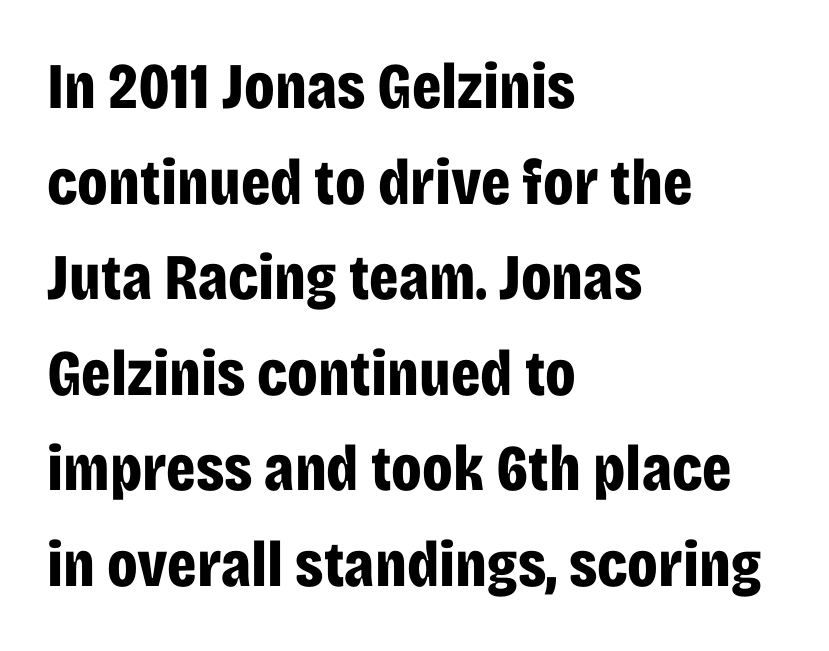
Q: Is the text bold? A: Yes.
Q: Is the text italic (slanted)? A: No, it is upright.
Q: Is the typeface a serif or a sans-serif typeface? A: Sans-serif.
Q: Is the text underlined? A: No.
Q: How is the paragraph aligned? A: Left-aligned.
Q: Is the spacing between letters normal or unusually wide? A: Normal.
Q: Is the spacing between lines tight, normal or loose? A: Normal.
Q: Width (condensed, normal, or wide)? A: Condensed.
Q: Stroke contrast? A: Low.
Q: x-height? A: Large.
Q: Monospaced? A: No.
